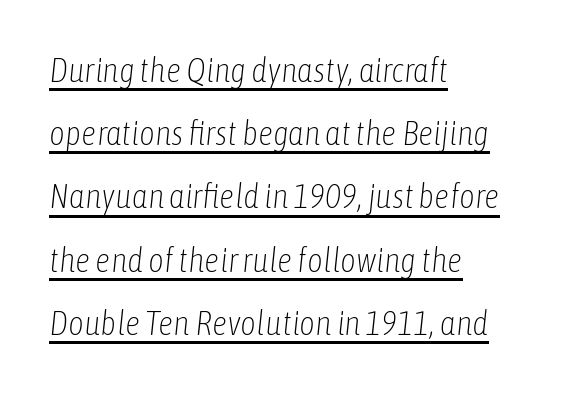
Q: Is the text bold? A: No.
Q: Is the text italic (slanted)? A: Yes, it leans right by about 6 degrees.
Q: Is the text underlined? A: Yes.
Q: How is the paragraph aligned? A: Left-aligned.
Q: Is the spacing between letters normal or unusually wide? A: Normal.
Q: Width (condensed, normal, or wide)? A: Condensed.
Q: Stroke contrast? A: Low.
Q: x-height? A: Medium.
Q: Monospaced? A: No.
